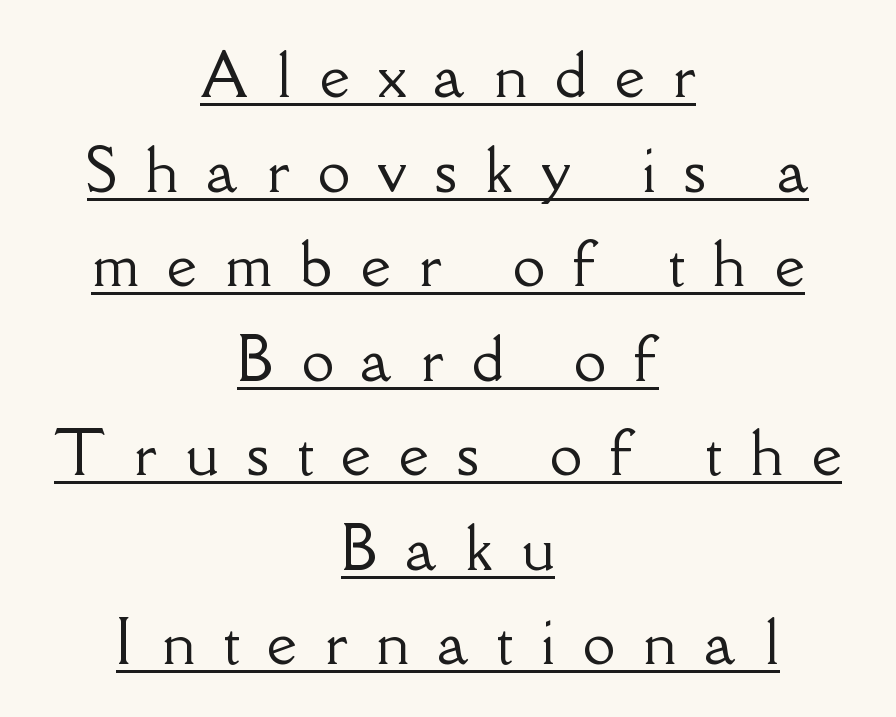
The image shows 58 px serif type, upright; set centered, normal line spacing (1.63x), unusually wide letter spacing (+0.49 em), underlined; low stroke contrast and a small x-height.
